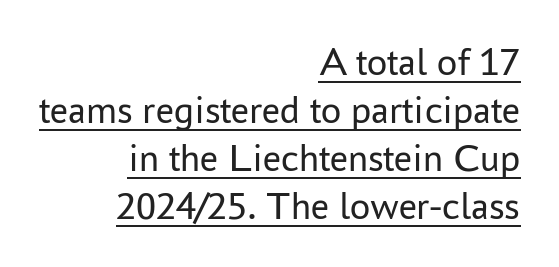
Q: Is the text bold? A: No.
Q: Is the text italic (slanted)? A: No, it is upright.
Q: Is the typeface a serif or a sans-serif typeface? A: Sans-serif.
Q: Is the text underlined? A: Yes.
Q: How is the paragraph aligned? A: Right-aligned.
Q: Is the spacing between letters normal or unusually wide? A: Normal.
Q: Width (condensed, normal, or wide)? A: Normal.
Q: Stroke contrast? A: Low.
Q: x-height? A: Medium.
Q: Monospaced? A: No.
